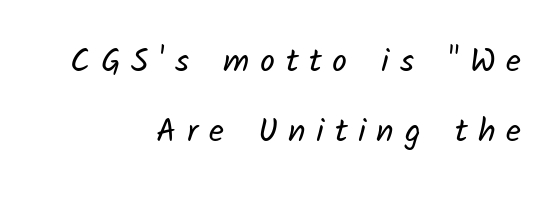
{"serif": "no", "bold": "no", "weight": "regular", "width": "normal", "stroke_contrast": "low", "x_height": "medium", "monospaced": "no", "underline": "no", "align": "right", "line_spacing": "loose", "line_spacing_ratio": 2.13, "letter_spacing": "wide", "letter_spacing_em": 0.32, "glyph_px": 33}
